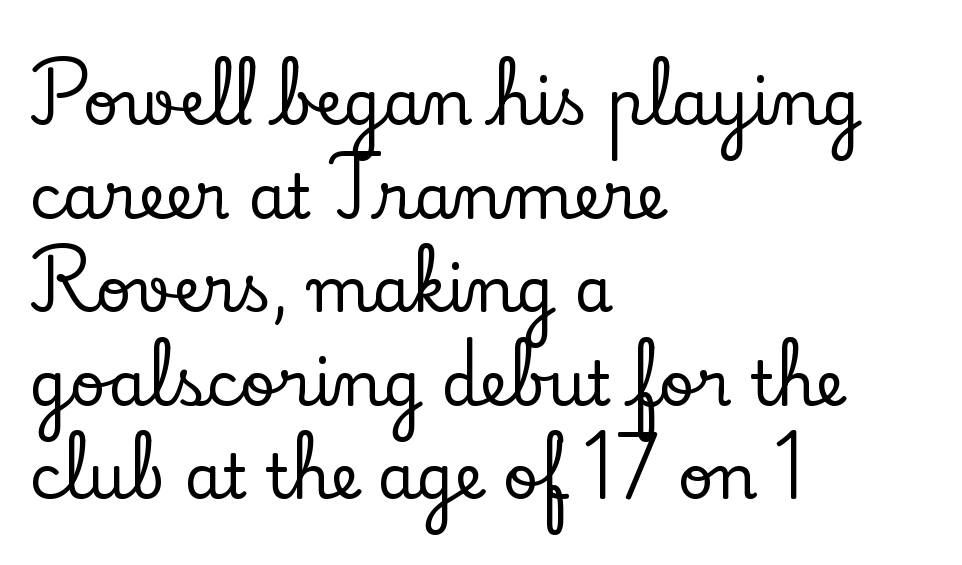
{"serif": "yes", "italic": "no", "width": "normal", "stroke_contrast": "low", "x_height": "small", "monospaced": "no", "underline": "no", "align": "left", "line_spacing": "normal", "line_spacing_ratio": 1.51, "letter_spacing": "normal", "letter_spacing_em": 0.0, "glyph_px": 62}
